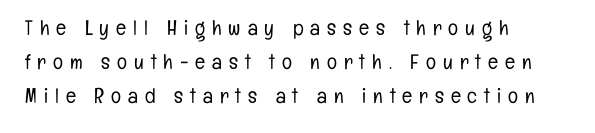
The image shows 21 px text type, upright; set left-aligned, normal line spacing (1.62x), unusually wide letter spacing (+0.33 em), not underlined.
